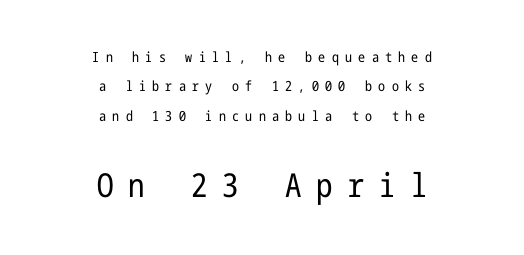
{"serif": "no", "italic": "no", "bold": "no", "weight": "regular", "width": "condensed", "stroke_contrast": "low", "x_height": "medium", "underline": "no", "align": "center", "line_spacing": "loose", "line_spacing_ratio": 2.09, "letter_spacing": "wide", "letter_spacing_em": 0.45, "larger_block": "second", "size_ratio": 2.36, "glyph_px": 33}
